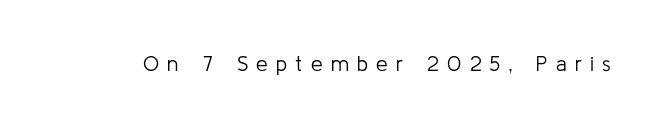
{"italic": "no", "bold": "no", "underline": "no", "letter_spacing": "wide", "letter_spacing_em": 0.39, "glyph_px": 21}
